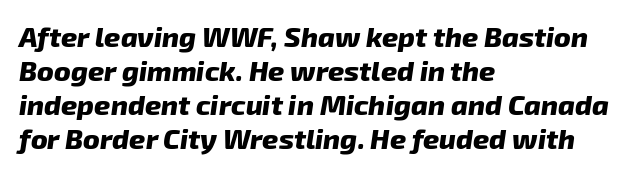
{"italic": "yes", "lean": "right", "slant_degrees": 8, "bold": "yes", "weight": "heavy", "width": "normal", "stroke_contrast": "low", "x_height": "medium", "monospaced": "no", "underline": "no", "align": "left", "line_spacing_ratio": 1.21, "letter_spacing": "normal", "letter_spacing_em": 0.0, "glyph_px": 28}
